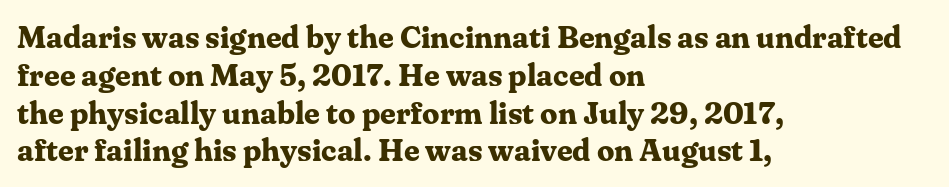
Q: Is the text bold? A: Yes.
Q: Is the text italic (slanted)? A: No, it is upright.
Q: Is the typeface a serif or a sans-serif typeface? A: Serif.
Q: Is the text underlined? A: No.
Q: How is the paragraph aligned? A: Left-aligned.
Q: Is the spacing between letters normal or unusually wide? A: Normal.
Q: Width (condensed, normal, or wide)? A: Normal.
Q: Stroke contrast? A: Medium.
Q: x-height? A: Medium.
Q: Monospaced? A: No.
